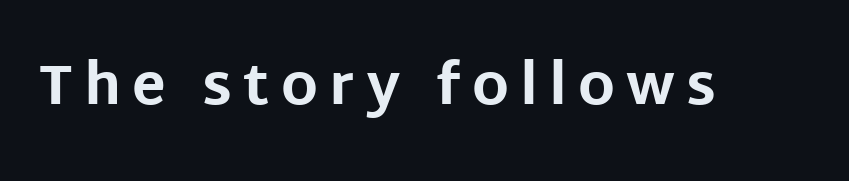
Q: Is the text bold? A: Yes.
Q: Is the text italic (slanted)? A: No, it is upright.
Q: Is the typeface a serif or a sans-serif typeface? A: Sans-serif.
Q: Is the text underlined? A: No.
Q: Is the spacing between letters normal or unusually wide? A: Unusually wide.
Q: Width (condensed, normal, or wide)? A: Normal.
Q: Stroke contrast? A: Low.
Q: x-height? A: Large.
Q: Monospaced? A: No.
